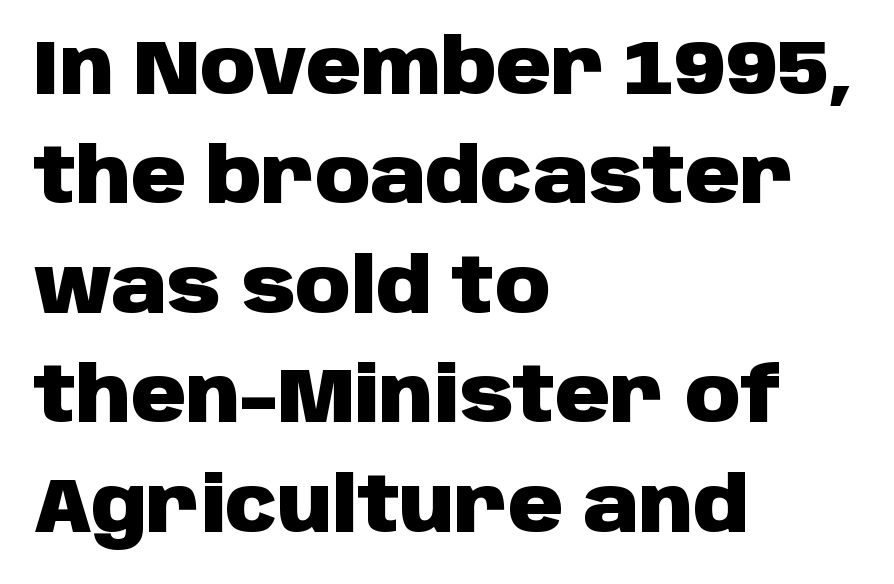
The image shows 76 px heavy sans-serif type, upright; set left-aligned, normal line spacing (1.44x), normal letter spacing, not underlined; low stroke contrast and a large x-height.
